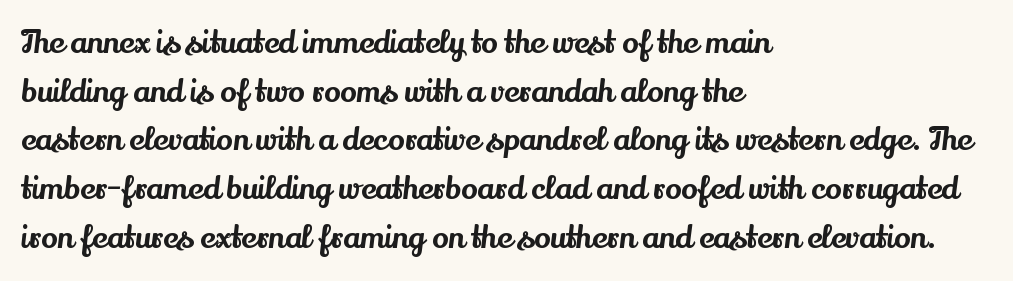
The image shows 31 px serif type; set left-aligned, normal line spacing (1.57x), normal letter spacing, not underlined; medium stroke contrast and a small x-height.
